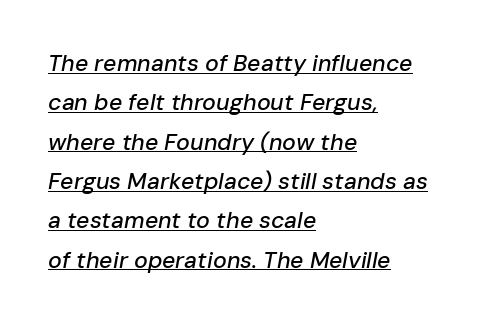
The image shows 23 px text type, italic (leaning right); set left-aligned, line spacing 1.71x, normal letter spacing, underlined.
